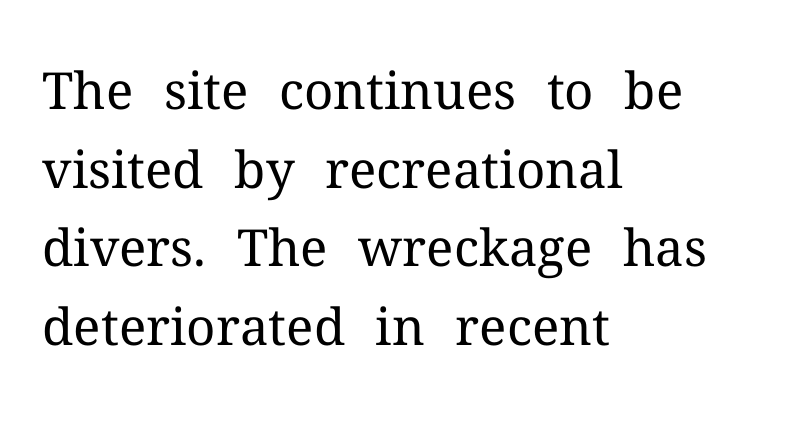
{"serif": "yes", "italic": "no", "bold": "no", "weight": "regular", "width": "normal", "stroke_contrast": "medium", "x_height": "medium", "monospaced": "no", "underline": "no", "align": "left", "line_spacing": "normal", "line_spacing_ratio": 1.54, "letter_spacing": "normal", "letter_spacing_em": 0.0, "glyph_px": 51}
